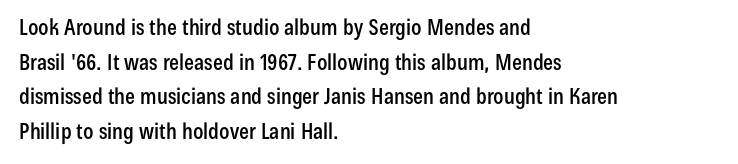
The image shows 22 px text type, upright; set left-aligned, normal line spacing (1.57x), normal letter spacing, not underlined.
